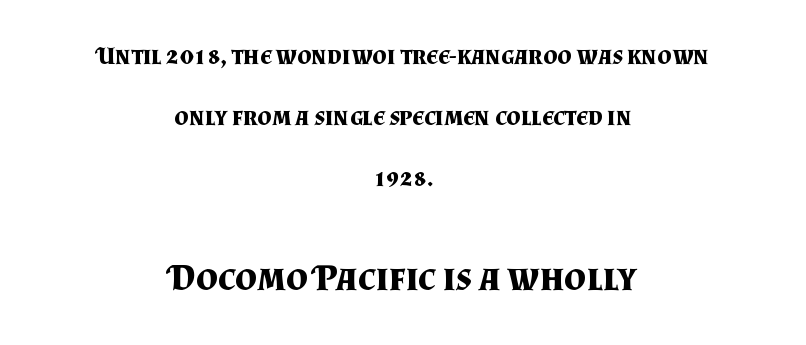
The image shows 38 px bold serif type, upright; set centered, loose line spacing (2.44x), normal letter spacing, not underlined; the second (bottom) block is 1.52x larger; medium stroke contrast and a small x-height.
